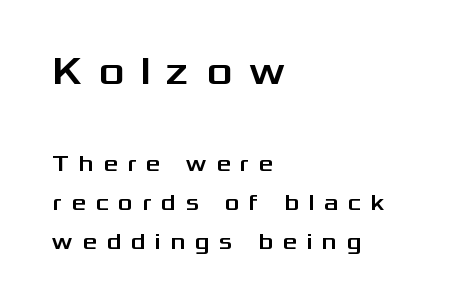
{"serif": "no", "italic": "no", "width": "wide", "stroke_contrast": "medium", "x_height": "medium", "monospaced": "no", "underline": "no", "align": "left", "line_spacing": "normal", "line_spacing_ratio": 1.7, "letter_spacing": "wide", "letter_spacing_em": 0.4, "larger_block": "first", "size_ratio": 1.74, "glyph_px": 40}
